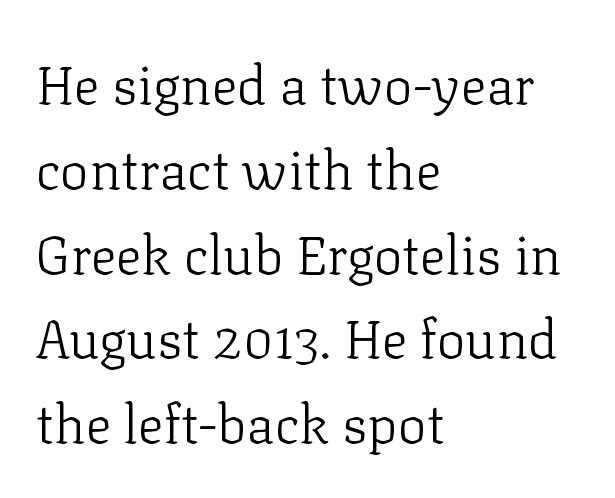
The cut favours lightness, reaching ordinary text weight at its darkest. The type family on display is of the serif kind. Standard letterfit; no display-style spreading of the glyphs. Think of a printed novel: that variable character pitch is what you see here.
